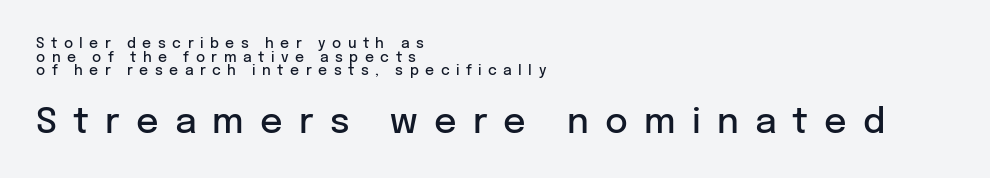
The image shows 35 px semibold sans-serif type, upright; set left-aligned, tight line spacing (0.97x), unusually wide letter spacing (+0.46 em), not underlined; the second (bottom) block is 2.5x larger; low stroke contrast and a medium x-height.
